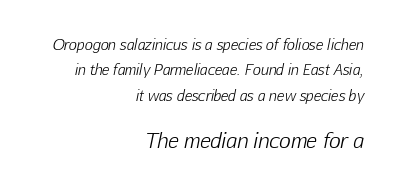
{"italic": "yes", "lean": "right", "slant_degrees": 12, "bold": "no", "underline": "no", "align": "right", "line_spacing_ratio": 1.81, "letter_spacing": "normal", "letter_spacing_em": 0.0, "larger_block": "second", "size_ratio": 1.43, "glyph_px": 20}
